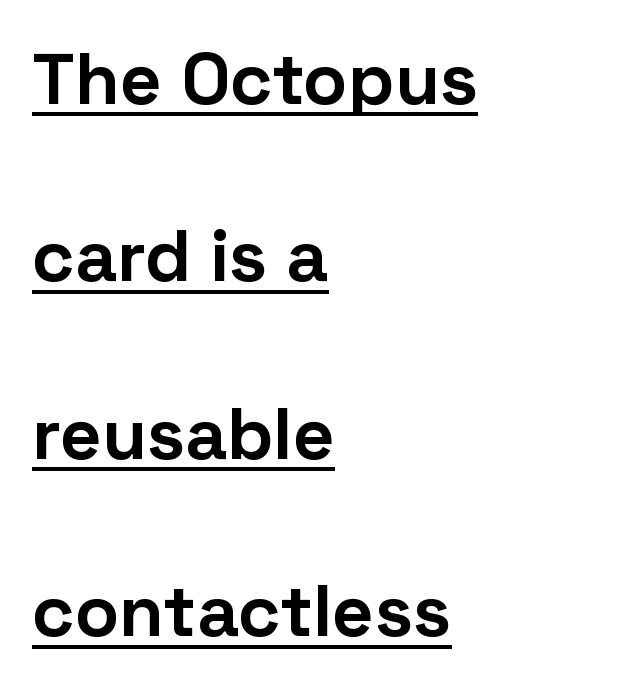
{"serif": "no", "italic": "no", "bold": "yes", "weight": "bold", "width": "normal", "stroke_contrast": "low", "x_height": "medium", "monospaced": "no", "underline": "yes", "align": "left", "line_spacing": "loose", "line_spacing_ratio": 2.43, "letter_spacing": "normal", "letter_spacing_em": 0.0, "glyph_px": 73}
